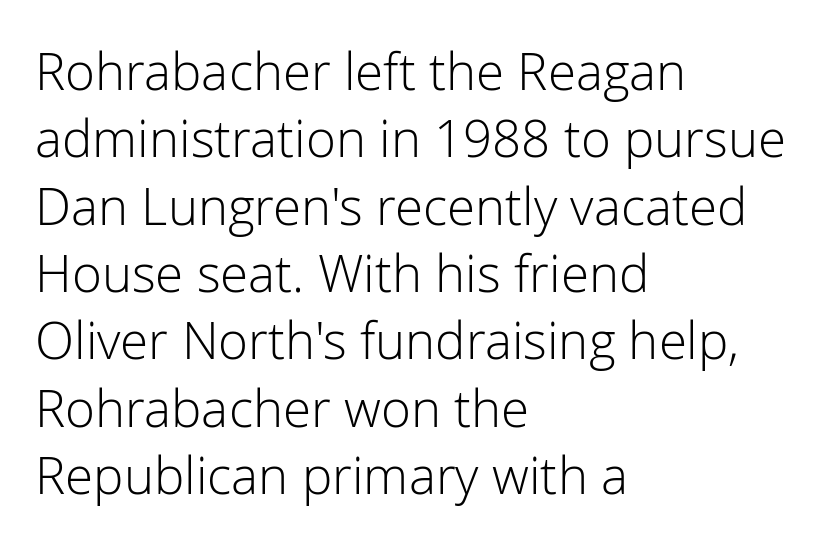
{"serif": "no", "italic": "no", "bold": "no", "weight": "light", "width": "normal", "stroke_contrast": "low", "x_height": "medium", "monospaced": "no", "underline": "no", "align": "left", "line_spacing": "normal", "line_spacing_ratio": 1.32, "letter_spacing": "normal", "letter_spacing_em": 0.0, "glyph_px": 51}
